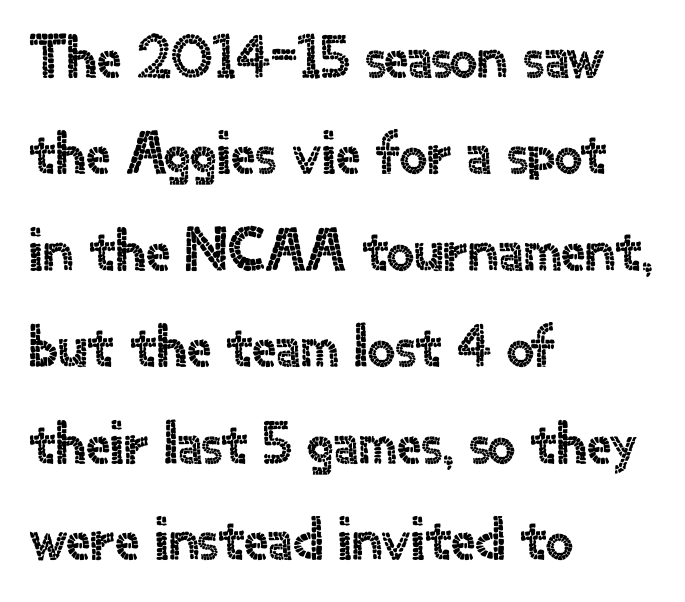
The face used here is proportionally spaced, like ordinary book or web type. Designer's note — italics off, roman on. The ragged edge is on the right, which tells us the setting is flush left. The rendering shows plain stroke endings on the letterforms — a sans-serif design. Does extra space separate the letters? No, they use regular spacing. The specimen omits any rule beneath the text block's lines.
